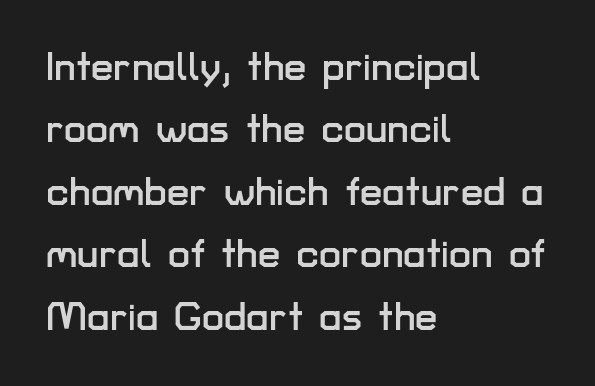
The image shows 40 px sans-serif type, upright; set left-aligned, normal line spacing (1.56x), normal letter spacing, not underlined; low stroke contrast and a medium x-height.
